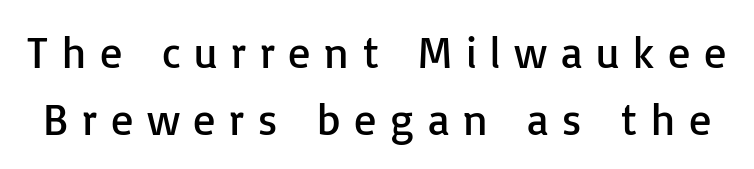
{"serif": "no", "italic": "no", "bold": "no", "weight": "regular", "width": "normal", "stroke_contrast": "low", "x_height": "medium", "monospaced": "no", "underline": "no", "line_spacing": "normal", "line_spacing_ratio": 1.52, "letter_spacing": "wide", "letter_spacing_em": 0.31, "glyph_px": 44}
